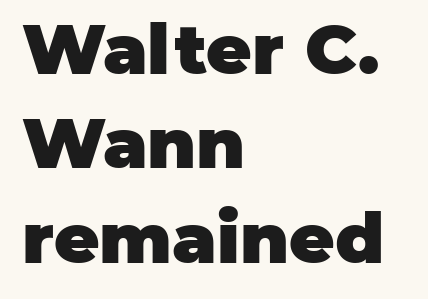
The image shows 70 px heavy sans-serif type, upright; set left-aligned, normal line spacing (1.35x), normal letter spacing, not underlined; low stroke contrast and a large x-height.
